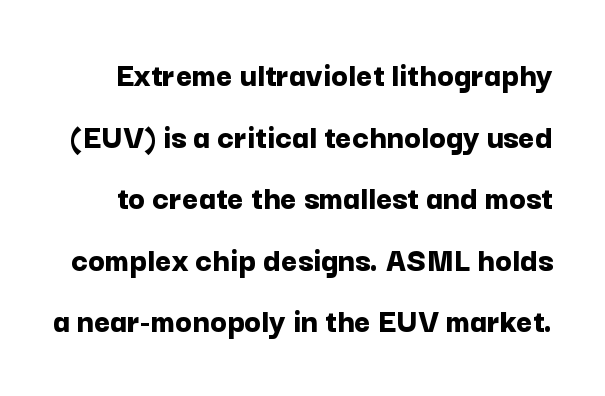
Q: Is the text bold? A: Yes.
Q: Is the text italic (slanted)? A: No, it is upright.
Q: Is the typeface a serif or a sans-serif typeface? A: Sans-serif.
Q: Is the text underlined? A: No.
Q: Is the spacing between letters normal or unusually wide? A: Normal.
Q: Width (condensed, normal, or wide)? A: Normal.
Q: Stroke contrast? A: Low.
Q: x-height? A: Medium.
Q: Monospaced? A: No.
